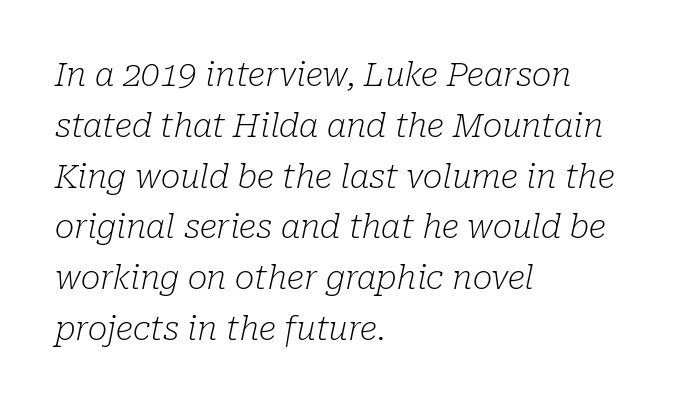
Q: Is the text bold? A: No.
Q: Is the text italic (slanted)? A: Yes, it leans right by about 10 degrees.
Q: Is the typeface a serif or a sans-serif typeface? A: Serif.
Q: Is the text underlined? A: No.
Q: How is the paragraph aligned? A: Left-aligned.
Q: Is the spacing between letters normal or unusually wide? A: Normal.
Q: Is the spacing between lines tight, normal or loose? A: Normal.
Q: Width (condensed, normal, or wide)? A: Normal.
Q: Stroke contrast? A: Low.
Q: x-height? A: Medium.
Q: Monospaced? A: No.
